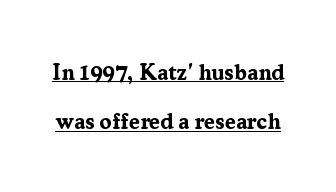
The image shows 22 px bold type, upright; set loose line spacing (2.25x), normal letter spacing, underlined.
